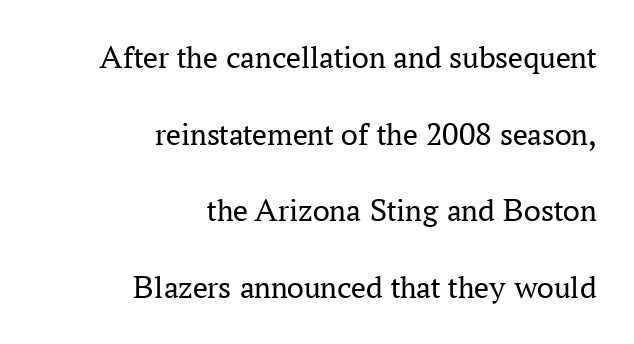
Q: Is the text bold? A: No.
Q: Is the text italic (slanted)? A: No, it is upright.
Q: Is the typeface a serif or a sans-serif typeface? A: Serif.
Q: Is the text underlined? A: No.
Q: How is the paragraph aligned? A: Right-aligned.
Q: Is the spacing between letters normal or unusually wide? A: Normal.
Q: Is the spacing between lines tight, normal or loose? A: Loose.
Q: Width (condensed, normal, or wide)? A: Normal.
Q: Stroke contrast? A: Medium.
Q: x-height? A: Medium.
Q: Monospaced? A: No.
